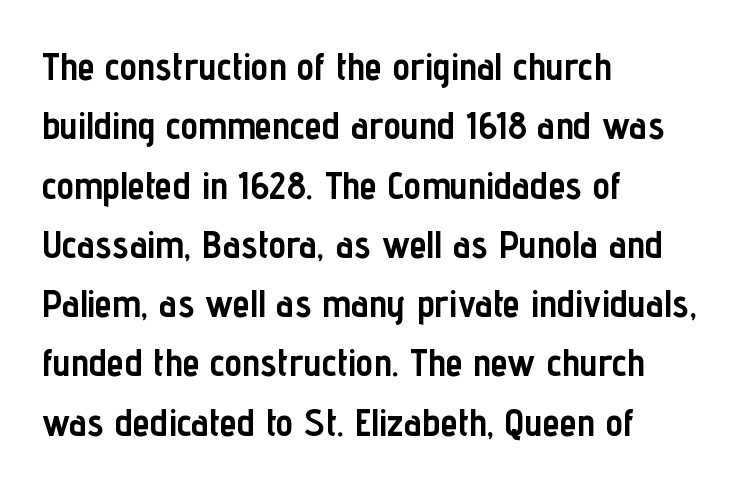
The lettering stays uniformly vertical, giving the passage a roman look. The font is running at its bold setting. The specimen omits any rule beneath the text block's lines. This rendering leaves character spacing at its baseline value.
